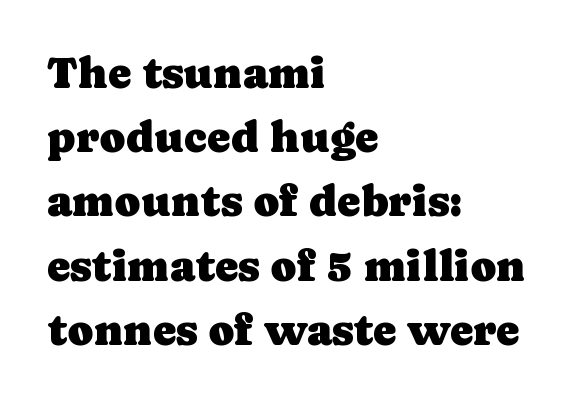
The image shows 44 px serif type, upright; set left-aligned, normal line spacing (1.46x), normal letter spacing, not underlined; low stroke contrast and a medium x-height.
